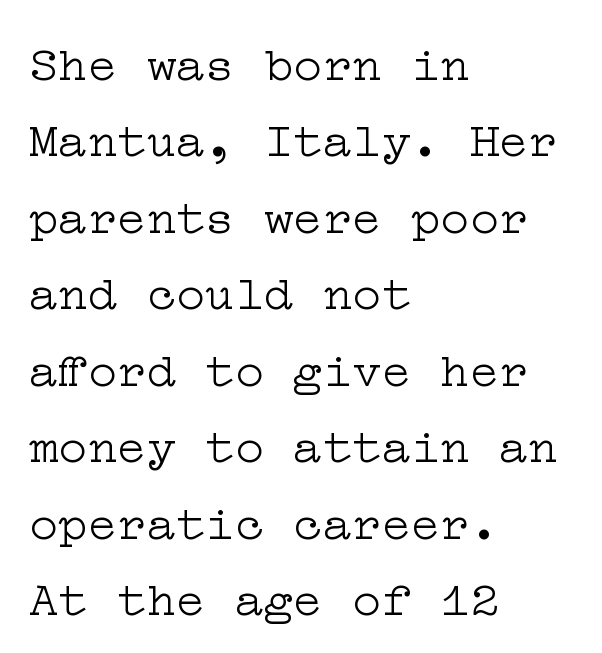
The image shows 49 px light, wide serif type, upright; set left-aligned, normal line spacing (1.56x), normal letter spacing, not underlined; low stroke contrast and a medium x-height.
